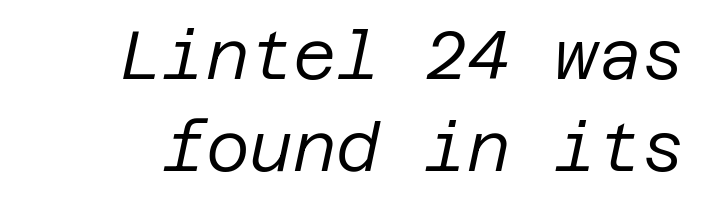
The compositor pushed each line to the right boundary. Does the lettering tilt? It does — this is italic. Is the type heavy? It reads as light-to-regular instead. Is there much room between lines? A standard amount, neither cramped nor airy. Honestly, the letter spacing is just normal — you wouldn't notice it. Honestly, there is no underline to notice here at all.
